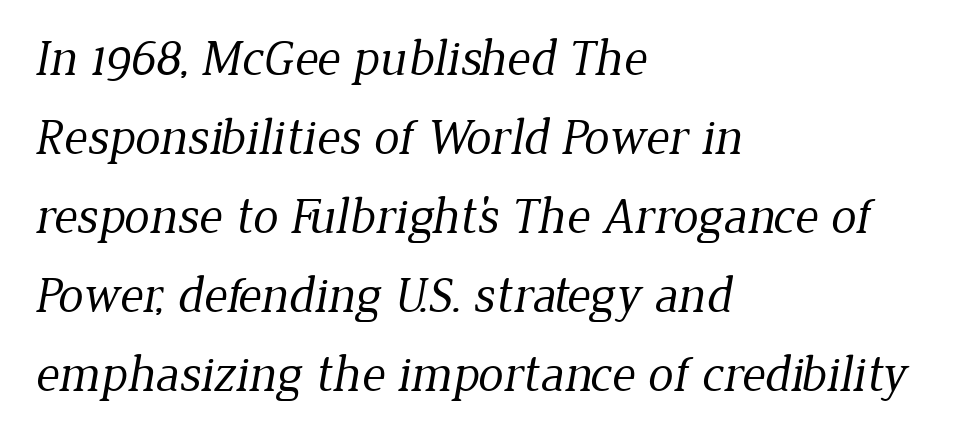
The image shows 51 px regular-weight serif type; set left-aligned, normal line spacing (1.55x), normal letter spacing, not underlined; low stroke contrast and a medium x-height.
